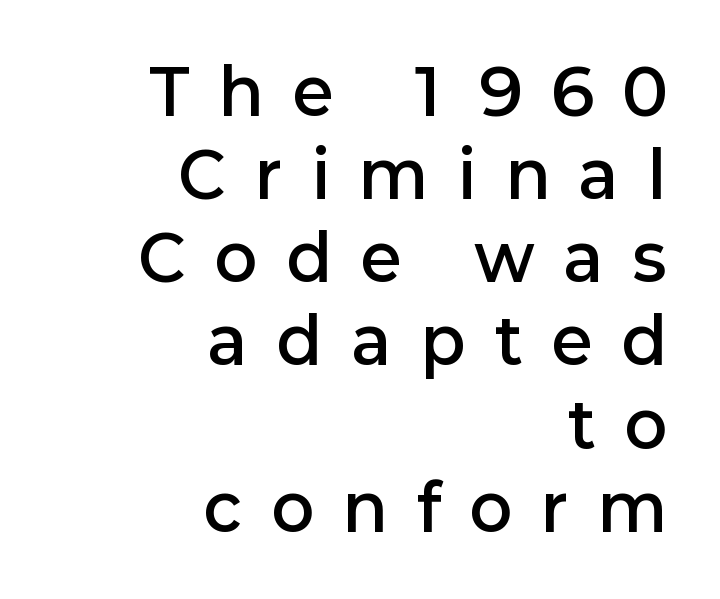
Q: Is the text bold? A: Semi-bold.
Q: Is the text italic (slanted)? A: No, it is upright.
Q: Is the typeface a serif or a sans-serif typeface? A: Sans-serif.
Q: Is the text underlined? A: No.
Q: How is the paragraph aligned? A: Right-aligned.
Q: Is the spacing between letters normal or unusually wide? A: Unusually wide.
Q: Is the spacing between lines tight, normal or loose? A: Normal.
Q: Width (condensed, normal, or wide)? A: Normal.
Q: Stroke contrast? A: Low.
Q: x-height? A: Medium.
Q: Monospaced? A: No.
